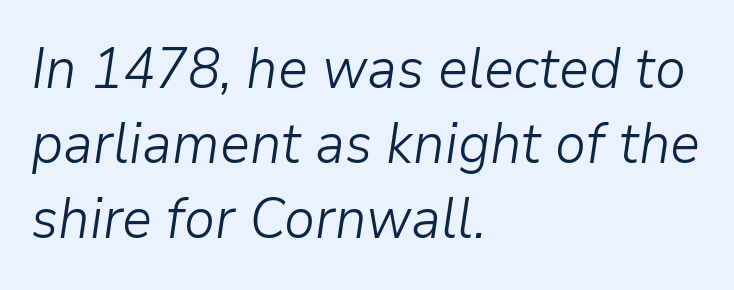
{"italic": "yes", "lean": "right", "slant_degrees": 9, "bold": "no", "weight": "light", "width": "normal", "stroke_contrast": "low", "x_height": "medium", "monospaced": "no", "underline": "no", "align": "left", "line_spacing": "normal", "line_spacing_ratio": 1.34, "letter_spacing": "normal", "letter_spacing_em": 0.0, "glyph_px": 56}
